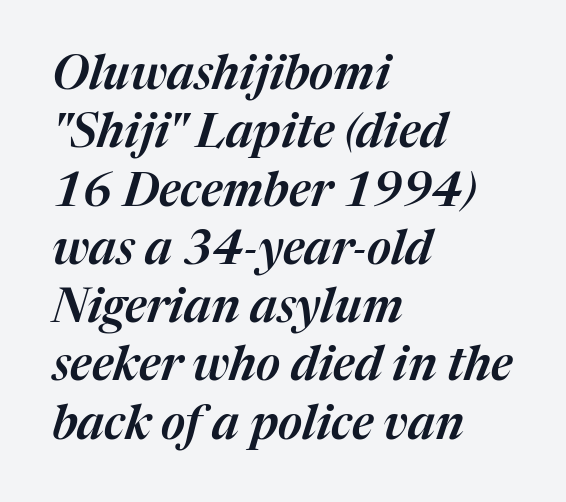
{"italic": "yes", "lean": "right", "slant_degrees": 17, "width": "normal", "stroke_contrast": "medium", "x_height": "medium", "monospaced": "no", "underline": "no", "align": "left", "line_spacing_ratio": 1.24, "letter_spacing": "normal", "letter_spacing_em": 0.0, "glyph_px": 47}
